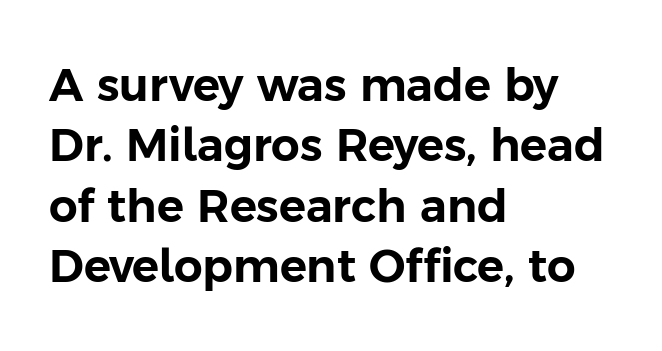
Only glyphs here, with clear space below each row. Is this a fixed-width face? No — the glyphs have proportional, varying widths. Nothing unusual about the tracking: characters are spaced as the font intends. Line starts are locked; line ends wander. Every stem runs plumb, perpendicular to the baseline. You can tell from the bare stems that sans-serif type was used.
